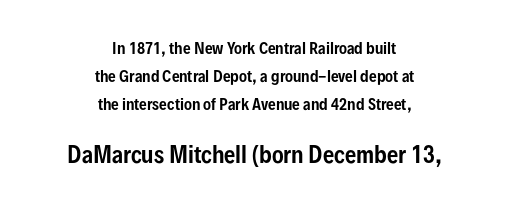
{"italic": "no", "underline": "no", "align": "center", "line_spacing_ratio": 1.87, "letter_spacing": "normal", "letter_spacing_em": 0.0, "larger_block": "second", "size_ratio": 1.47, "glyph_px": 22}
